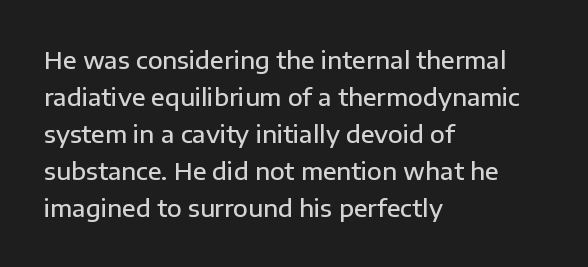
{"italic": "no", "bold": "semi", "underline": "no", "align": "left", "line_spacing": "normal", "line_spacing_ratio": 1.54, "letter_spacing": "normal", "letter_spacing_em": 0.0, "glyph_px": 24}
